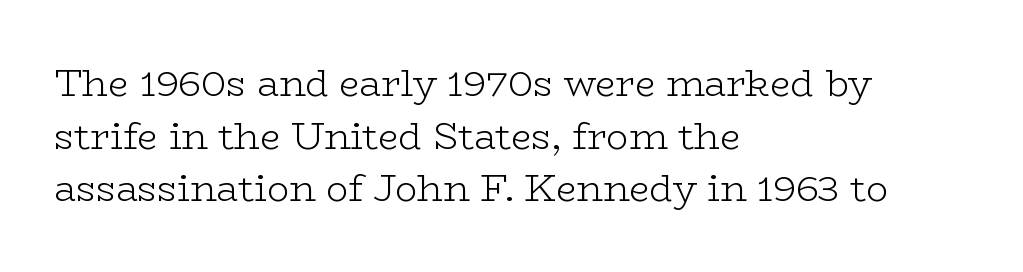
Q: Is the text bold? A: No.
Q: Is the text italic (slanted)? A: No, it is upright.
Q: Is the typeface a serif or a sans-serif typeface? A: Serif.
Q: Is the text underlined? A: No.
Q: How is the paragraph aligned? A: Left-aligned.
Q: Is the spacing between letters normal or unusually wide? A: Normal.
Q: Is the spacing between lines tight, normal or loose? A: Normal.
Q: Width (condensed, normal, or wide)? A: Wide.
Q: Stroke contrast? A: Low.
Q: x-height? A: Medium.
Q: Monospaced? A: No.
